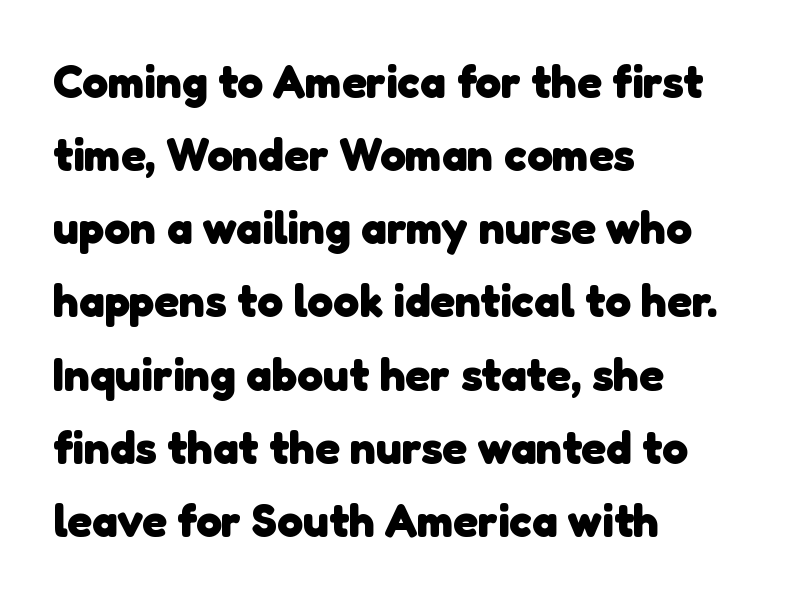
{"serif": "no", "bold": "yes", "weight": "heavy", "width": "normal", "stroke_contrast": "low", "x_height": "medium", "monospaced": "no", "underline": "no", "align": "left", "line_spacing": "normal", "line_spacing_ratio": 1.59, "letter_spacing": "normal", "letter_spacing_em": 0.0, "glyph_px": 46}
